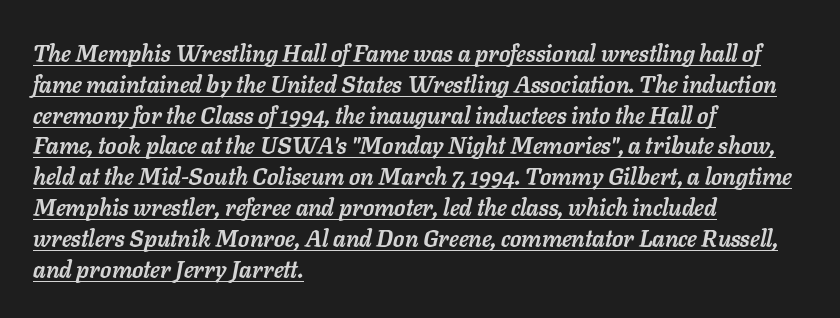
{"italic": "yes", "lean": "right", "slant_degrees": 11, "bold": "yes", "underline": "yes", "align": "left", "line_spacing": "normal", "line_spacing_ratio": 1.34, "letter_spacing": "normal", "letter_spacing_em": 0.0, "glyph_px": 23}
